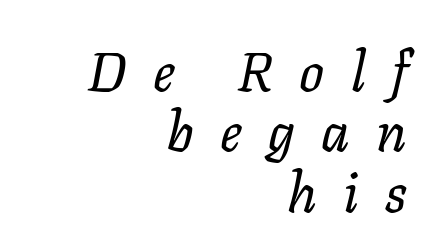
Q: Is the text bold? A: No.
Q: Is the text italic (slanted)? A: Yes, it leans right by about 11 degrees.
Q: Is the text underlined? A: No.
Q: How is the paragraph aligned? A: Right-aligned.
Q: Is the spacing between letters normal or unusually wide? A: Unusually wide.
Q: Is the spacing between lines tight, normal or loose? A: Tight.
Q: Width (condensed, normal, or wide)? A: Normal.
Q: Stroke contrast? A: Low.
Q: x-height? A: Medium.
Q: Monospaced? A: No.
